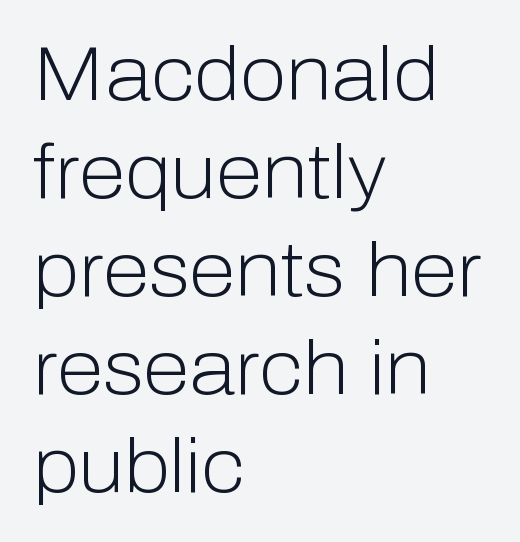
Q: Is the text bold? A: No.
Q: Is the text italic (slanted)? A: No, it is upright.
Q: Is the typeface a serif or a sans-serif typeface? A: Sans-serif.
Q: Is the text underlined? A: No.
Q: How is the paragraph aligned? A: Left-aligned.
Q: Is the spacing between letters normal or unusually wide? A: Normal.
Q: Is the spacing between lines tight, normal or loose? A: Normal.
Q: Width (condensed, normal, or wide)? A: Normal.
Q: Stroke contrast? A: Low.
Q: x-height? A: Medium.
Q: Monospaced? A: No.
